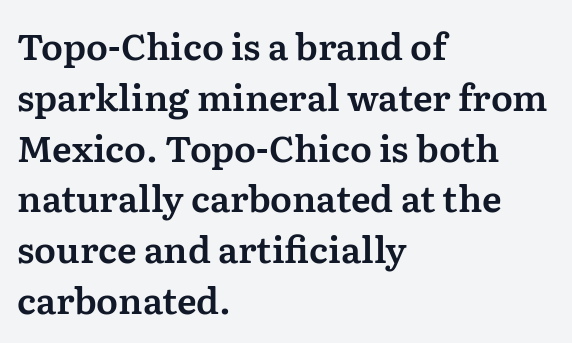
Q: Is the text italic (slanted)? A: No, it is upright.
Q: Is the typeface a serif or a sans-serif typeface? A: Serif.
Q: Is the text underlined? A: No.
Q: How is the paragraph aligned? A: Left-aligned.
Q: Is the spacing between letters normal or unusually wide? A: Normal.
Q: Is the spacing between lines tight, normal or loose? A: Normal.
Q: Width (condensed, normal, or wide)? A: Normal.
Q: Stroke contrast? A: Medium.
Q: x-height? A: Medium.
Q: Monospaced? A: No.
